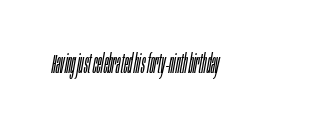
{"italic": "yes", "lean": "right", "slant_degrees": 10, "bold": "no", "underline": "no", "letter_spacing": "normal", "letter_spacing_em": 0.0, "glyph_px": 26}
